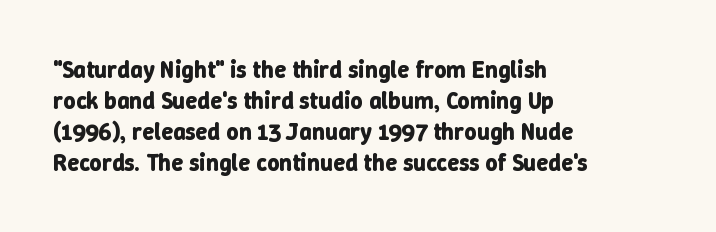
{"italic": "no", "bold": "yes", "underline": "no", "align": "left", "line_spacing": "normal", "line_spacing_ratio": 1.29, "letter_spacing": "normal", "letter_spacing_em": 0.0, "glyph_px": 24}
